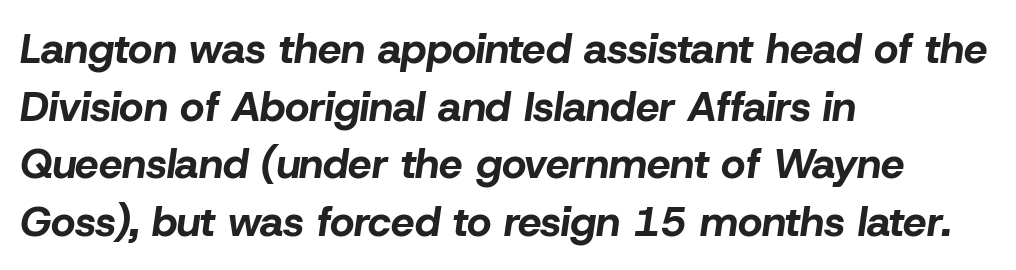
{"italic": "yes", "lean": "right", "slant_degrees": 8, "bold": "yes", "weight": "bold", "width": "normal", "stroke_contrast": "low", "x_height": "medium", "monospaced": "no", "underline": "no", "align": "left", "line_spacing": "normal", "line_spacing_ratio": 1.37, "letter_spacing": "normal", "letter_spacing_em": 0.0, "glyph_px": 42}
